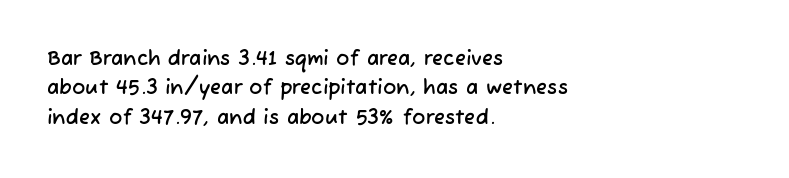
The space directly below the letters is spotless. The leading is moderate, giving the passage an even texture. Layout note: lines flush left. Default kerning and tracking; the words read as compact shapes.
